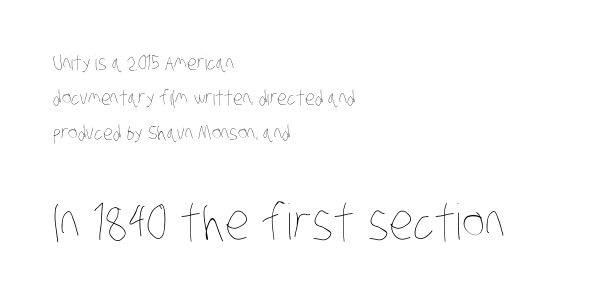
The image shows 49 px thin, condensed type; set left-aligned, line spacing 1.76x, normal letter spacing, not underlined; the second (bottom) block is 2.45x larger; low stroke contrast and a large x-height.
